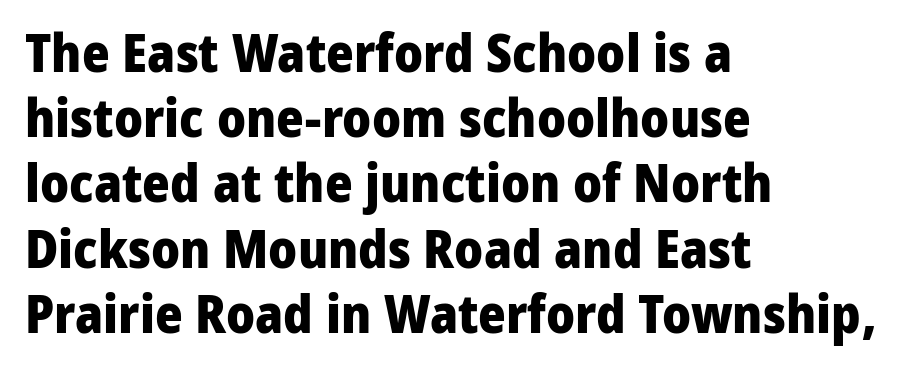
{"serif": "no", "italic": "no", "bold": "yes", "weight": "heavy", "width": "normal", "stroke_contrast": "low", "x_height": "medium", "monospaced": "no", "underline": "no", "align": "left", "line_spacing_ratio": 1.23, "letter_spacing": "normal", "letter_spacing_em": 0.0, "glyph_px": 53}
